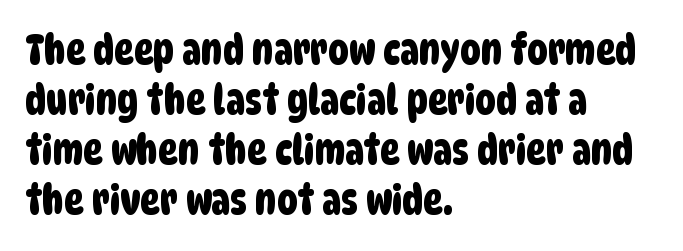
{"serif": "no", "width": "condensed", "stroke_contrast": "low", "x_height": "large", "monospaced": "no", "underline": "no", "align": "left", "line_spacing_ratio": 1.22, "letter_spacing": "normal", "letter_spacing_em": 0.0, "glyph_px": 41}
